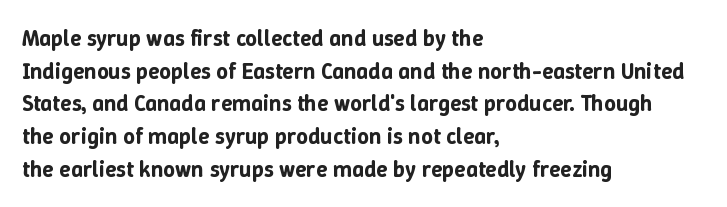
Q: Is the text italic (slanted)? A: No, it is upright.
Q: Is the text underlined? A: No.
Q: How is the paragraph aligned? A: Left-aligned.
Q: Is the spacing between letters normal or unusually wide? A: Normal.
Q: Is the spacing between lines tight, normal or loose? A: Normal.
